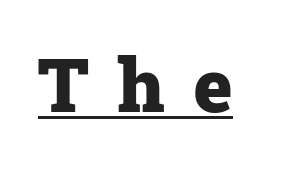
Plenty of ink on the page — the face is bold. Like a heading marked for emphasis, these lines bear an underscore. The face used here is proportionally spaced, like ordinary book or web type. Old-style or modern, the face here clearly has serifs. Letter spacing: wide.
